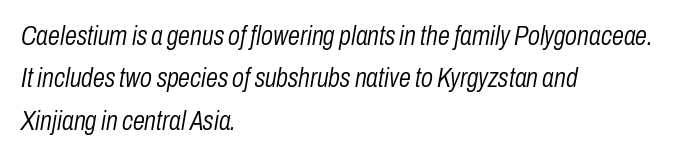
A light-to-regular cut is what we see here. All the whitespace from short lines collects on the right. How would I describe the line gaps? Plain and ordinary. In terms of posture, this sample is oblique. The letters sit at their default tracking, neither squeezed nor spread. Any mark beneath the type? The region is blank.
